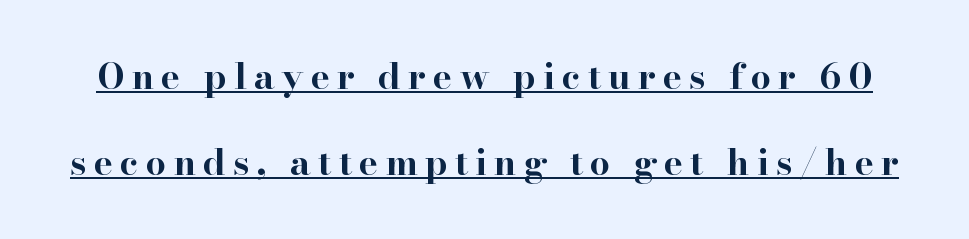
Q: Is the text bold? A: Yes.
Q: Is the text italic (slanted)? A: No, it is upright.
Q: Is the typeface a serif or a sans-serif typeface? A: Serif.
Q: Is the text underlined? A: Yes.
Q: Is the spacing between letters normal or unusually wide? A: Unusually wide.
Q: Is the spacing between lines tight, normal or loose? A: Loose.
Q: Width (condensed, normal, or wide)? A: Wide.
Q: Stroke contrast? A: High.
Q: x-height? A: Small.
Q: Monospaced? A: No.
